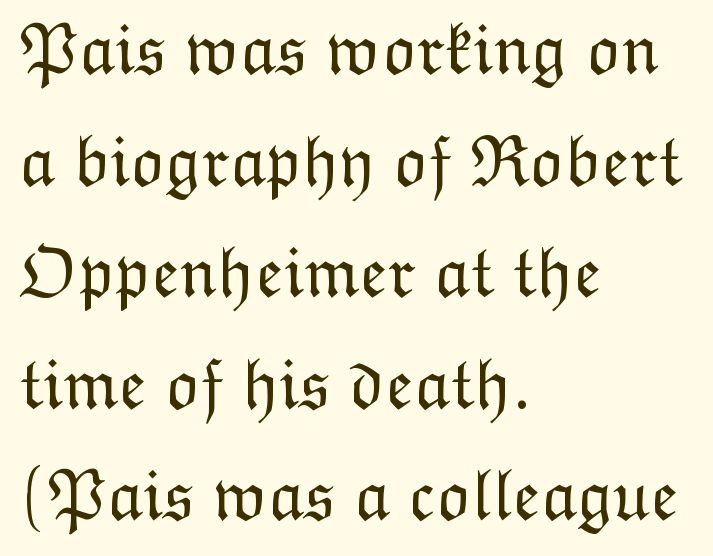
The string is rendered with underlining switched off. Vertical stems look standard width or narrower in stroke. Compared with typical paragraphs, the rows here are spaced about the same. Compared with typical body copy, the letter spacing here is the same. Italic: no, the glyphs are upright roman.
